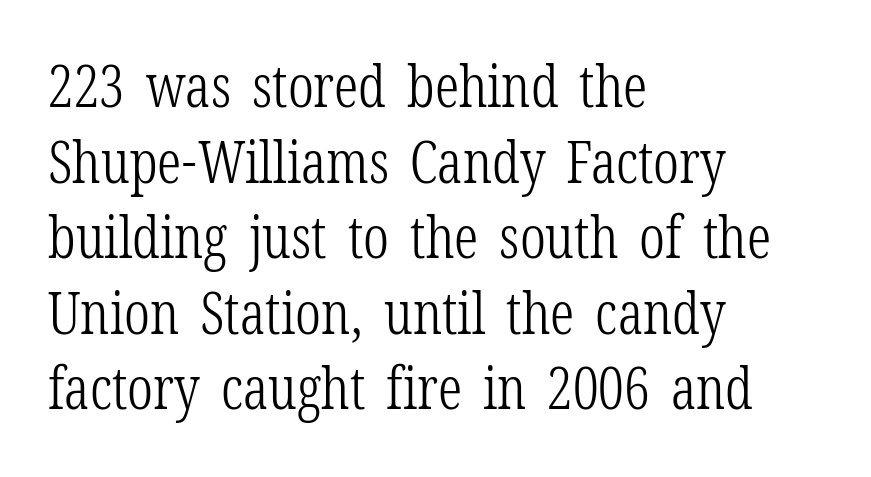
Q: Is the text bold? A: No.
Q: Is the text italic (slanted)? A: No, it is upright.
Q: Is the typeface a serif or a sans-serif typeface? A: Serif.
Q: Is the text underlined? A: No.
Q: How is the paragraph aligned? A: Left-aligned.
Q: Is the spacing between letters normal or unusually wide? A: Normal.
Q: Is the spacing between lines tight, normal or loose? A: Normal.
Q: Width (condensed, normal, or wide)? A: Condensed.
Q: Stroke contrast? A: Low.
Q: x-height? A: Medium.
Q: Monospaced? A: No.
